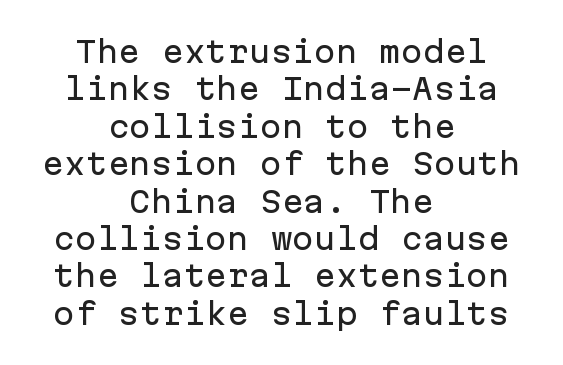
{"serif": "no", "italic": "no", "width": "normal", "stroke_contrast": "low", "x_height": "medium", "monospaced": "yes", "underline": "no", "align": "center", "line_spacing": "normal", "line_spacing_ratio": 1.29, "letter_spacing": "normal", "letter_spacing_em": 0.0, "glyph_px": 29}
